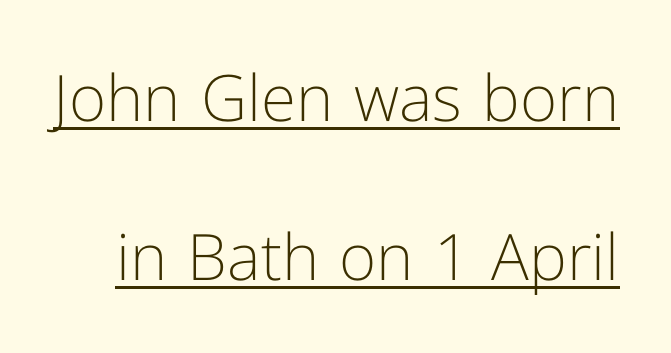
This sample carries an underscore along the baseline area. A quiet, ordinary-to-light weight characterises the typeface. Baseline-to-baseline distance is far greater than the letter height. The characters display no serif detailing; their extremities are plain. Characters remain perfectly vertical along every line.
